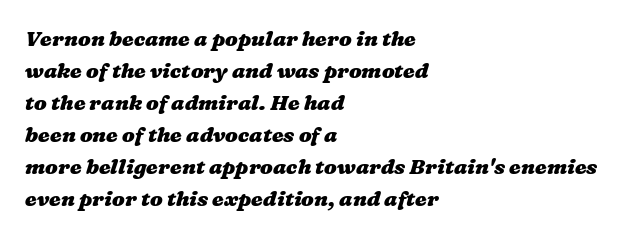
{"bold": "yes", "underline": "no", "align": "left", "line_spacing": "normal", "line_spacing_ratio": 1.52, "letter_spacing": "normal", "letter_spacing_em": 0.0, "glyph_px": 21}
